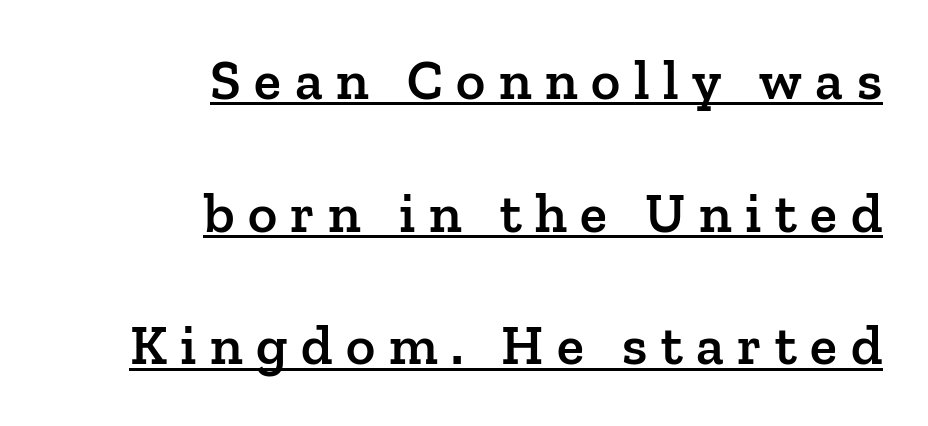
The image shows 56 px semibold serif type, upright; set right-aligned, loose line spacing (2.37x), unusually wide letter spacing (+0.24 em), underlined; low stroke contrast and a medium x-height.
